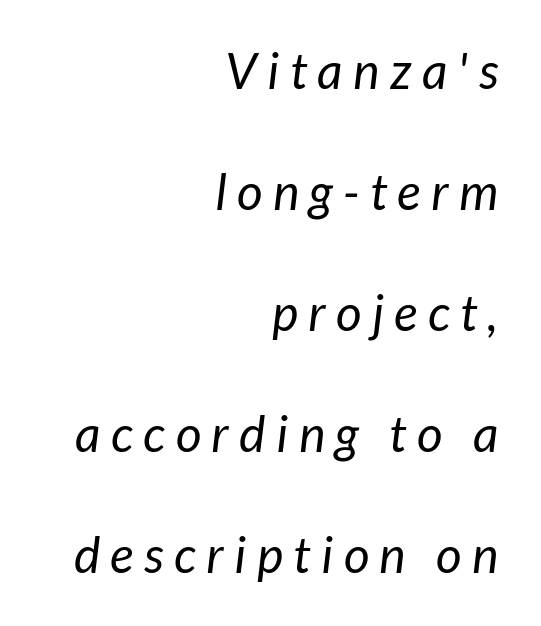
In CSS terms this would be text-align: right. Look at the bottom of the vertical strokes: they stop flat, with no serifs. The tracking reads as deliberately expanded to a designer's eye. Is this a fixed-width face? No — the glyphs have proportional, varying widths.
